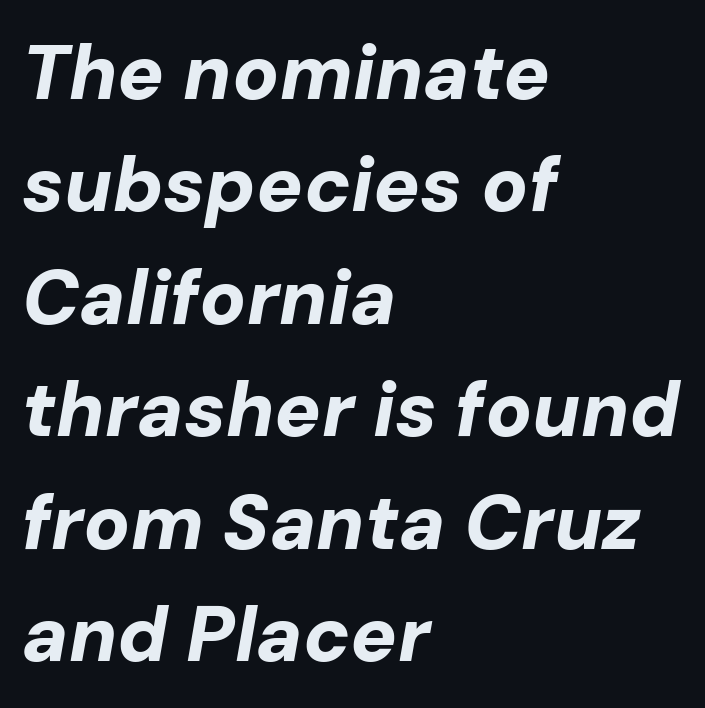
Q: Is the text bold? A: Yes.
Q: Is the text italic (slanted)? A: Yes, it leans right by about 10 degrees.
Q: Is the text underlined? A: No.
Q: How is the paragraph aligned? A: Left-aligned.
Q: Is the spacing between letters normal or unusually wide? A: Normal.
Q: Is the spacing between lines tight, normal or loose? A: Normal.
Q: Width (condensed, normal, or wide)? A: Normal.
Q: Stroke contrast? A: Low.
Q: x-height? A: Medium.
Q: Monospaced? A: No.
